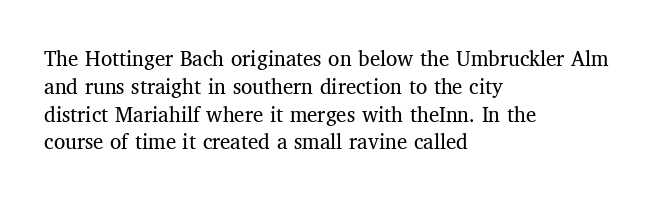
{"italic": "no", "bold": "no", "underline": "no", "align": "left", "line_spacing_ratio": 1.21, "letter_spacing": "normal", "letter_spacing_em": 0.0, "glyph_px": 23}
